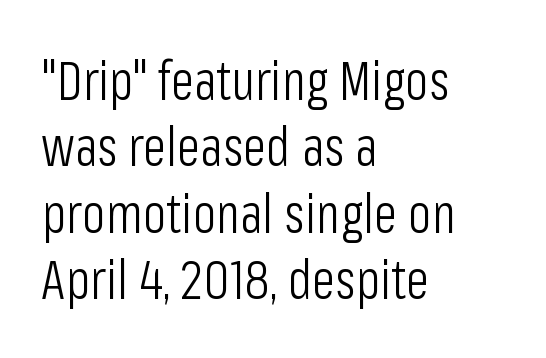
The image shows 54 px light, condensed sans-serif type, upright; set left-aligned, line spacing 1.23x, normal letter spacing, not underlined; low stroke contrast and a medium x-height.
